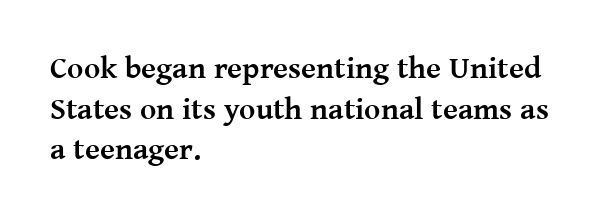
{"serif": "yes", "italic": "no", "bold": "yes", "weight": "semibold", "width": "normal", "stroke_contrast": "medium", "x_height": "medium", "monospaced": "no", "underline": "no", "align": "left", "line_spacing": "normal", "line_spacing_ratio": 1.31, "letter_spacing": "normal", "letter_spacing_em": 0.0, "glyph_px": 31}
